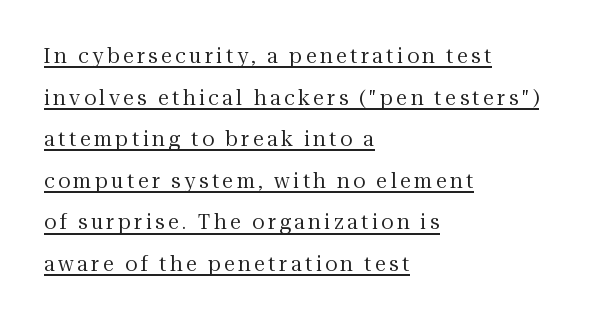
The image shows 20 px text type, upright; set left-aligned, loose line spacing (2.08x), underlined.
